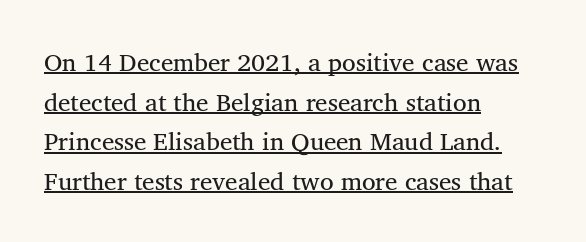
Teacher's note: observe the even left margin — that is flush-left alignment. Notice how a bar underscores the lettering throughout. Is there any slant? The stems are plumb. The rendering keeps characters at their native spacing. If you measured baseline to baseline, you'd find a middling distance.
